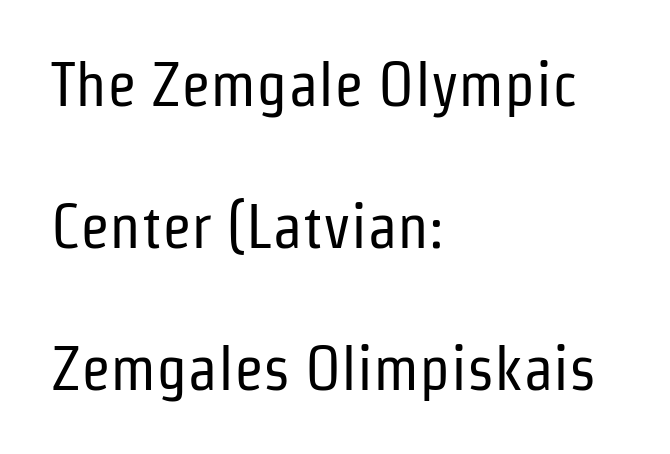
The image shows 61 px regular-weight, condensed sans-serif type, upright; set left-aligned, loose line spacing (2.33x), normal letter spacing, not underlined; low stroke contrast and a medium x-height.
